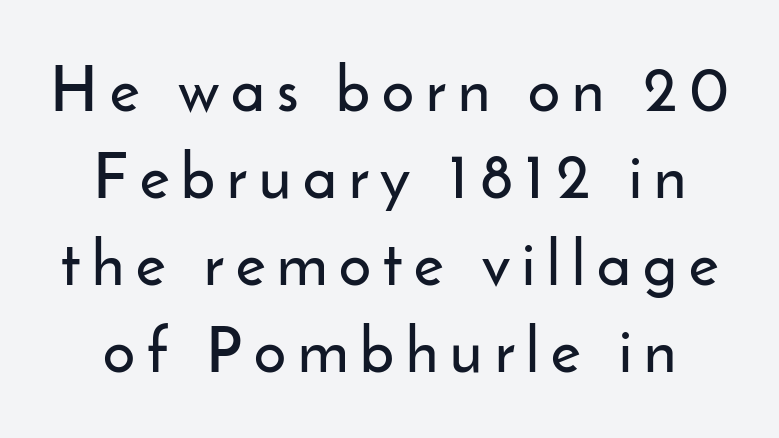
{"serif": "no", "italic": "no", "width": "normal", "stroke_contrast": "low", "x_height": "small", "monospaced": "no", "underline": "no", "line_spacing": "normal", "line_spacing_ratio": 1.38, "glyph_px": 63}
